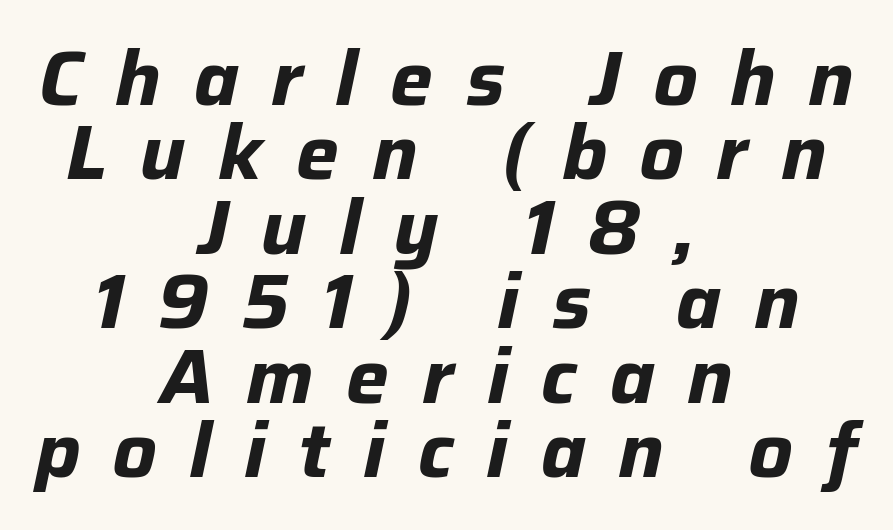
Closely set lines give the paragraph a compact silhouette. Slant detected: the letters are inclined. This rendering features lettering with no underline. Heavy, bold letterforms. The horizontal fit of the characters is loose and conspicuously gappy. Line starts and ends both wander, symmetrically.
